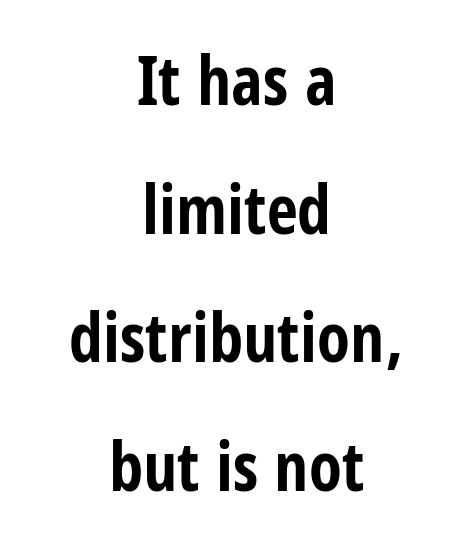
Descender tails drop into unmarked territory. Here the designer chose a conventional face with non-uniform glyph widths. Which margin do the lines hug? Neither — every line sits in the middle. Weight check: bold — yes, fully. A typesetter would label this face a sans. Default kerning and tracking; the words read as compact shapes.
